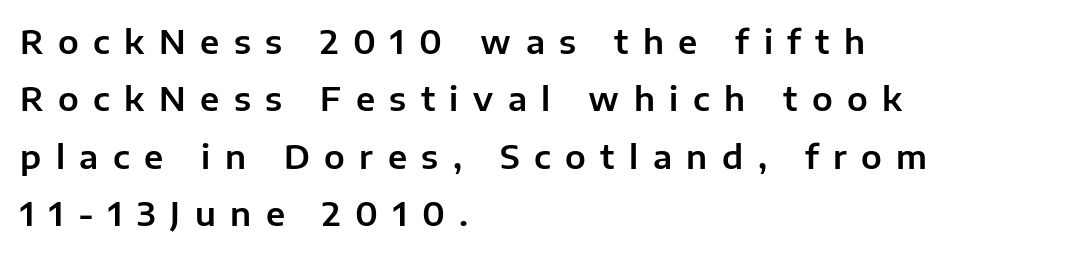
This sample uses an upright cut, with every glyph sitting square on the baseline. Is this a fixed-width face? No — the glyphs have proportional, varying widths. The strip under each line holds only bare page. Here the glyphs are tracked loosely, breaking word shapes into spaced letters. Each line starts at the same left margin while the right side varies.
